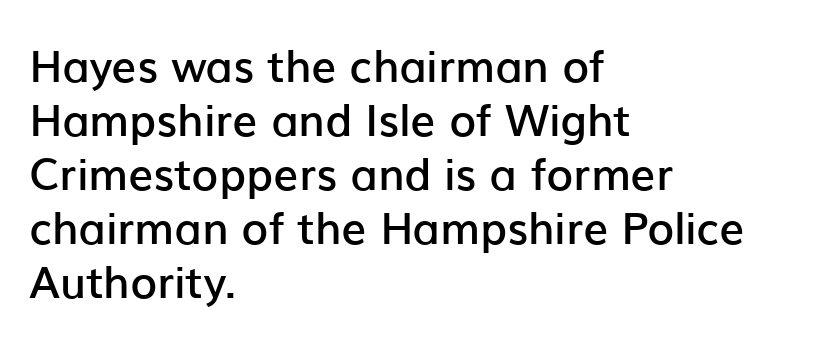
This sample uses plain, unmodified letter spacing. Weight check: semibold — heavier than regular, not quite bold. Words float on clear page, feet unadorned. If you drew a ruler down the left edge, every line would touch it. You can tell from the bare stems that sans-serif type was used. The lettering stays uniformly vertical, giving the passage a roman look.
